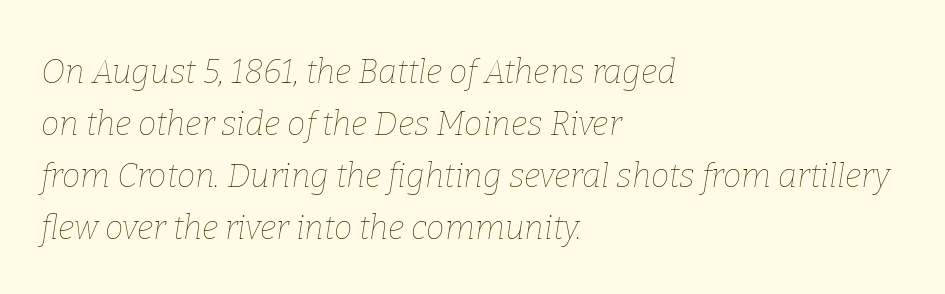
{"italic": "yes", "lean": "right", "slant_degrees": 9, "bold": "no", "weight": "thin", "width": "normal", "stroke_contrast": "low", "x_height": "medium", "monospaced": "no", "underline": "no", "align": "left", "line_spacing": "normal", "line_spacing_ratio": 1.58, "letter_spacing": "normal", "letter_spacing_em": 0.0, "glyph_px": 33}
